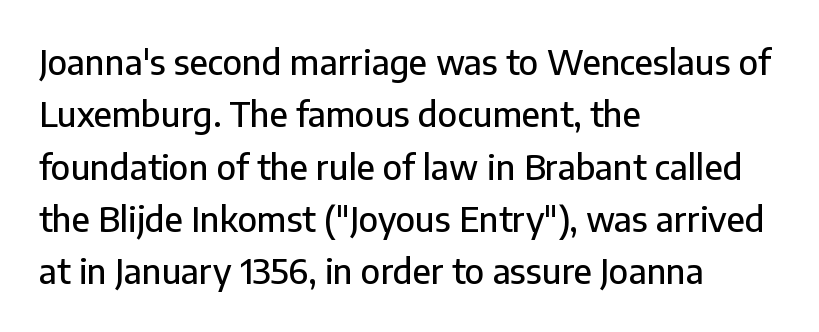
Q: Is the text italic (slanted)? A: No, it is upright.
Q: Is the typeface a serif or a sans-serif typeface? A: Sans-serif.
Q: Is the text underlined? A: No.
Q: How is the paragraph aligned? A: Left-aligned.
Q: Is the spacing between letters normal or unusually wide? A: Normal.
Q: Is the spacing between lines tight, normal or loose? A: Normal.
Q: Width (condensed, normal, or wide)? A: Normal.
Q: Stroke contrast? A: Low.
Q: x-height? A: Medium.
Q: Monospaced? A: No.
